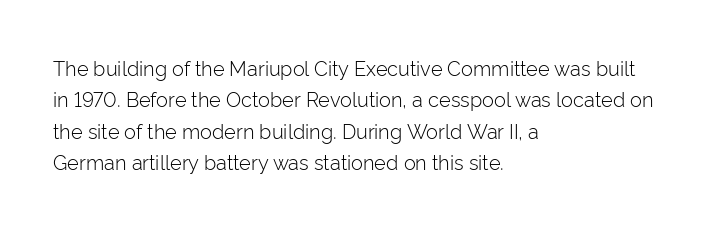
Line spacing here is normal. A typesetter would mark this as roman, not italic. The specimen omits any rule beneath the text block's lines. The rag falls on the right side of this text block. The characters are drawn with everyday or finer stroke widths.
